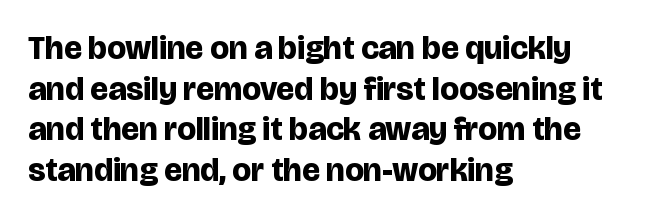
{"serif": "no", "italic": "no", "bold": "yes", "weight": "bold", "width": "normal", "stroke_contrast": "low", "x_height": "large", "monospaced": "no", "underline": "no", "align": "left", "line_spacing_ratio": 1.23, "letter_spacing": "normal", "letter_spacing_em": 0.0, "glyph_px": 33}
